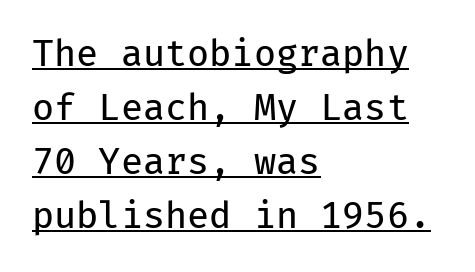
The font sits on the lighter half of the weight spectrum, regular included. This rendering employs a face without finishing strokes, i.e., a sans-serif. Rows of type keep a routine distance in the vertical direction. Posture: straight, roman, zero tilt.
